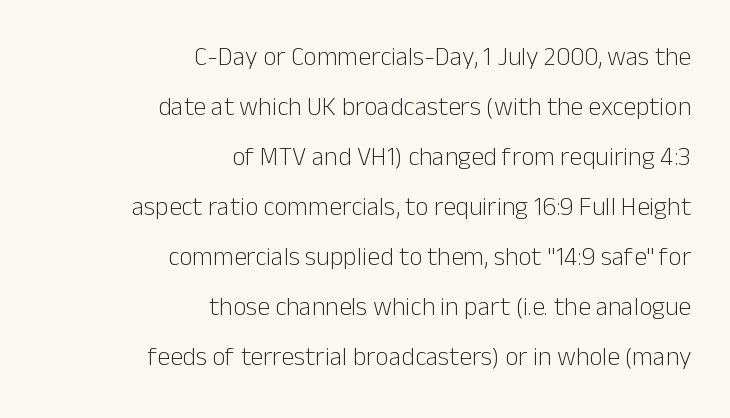
Descender tails drop into unmarked territory. Counters stay open thanks to moderate or lighter strokes. Unlike italic type, these characters show no tilt at all. Does the leading feel generous? Absolutely, it's lavish. The ragged edge is on the left, which tells us the setting is flush right. Spacing between characters is what you'd get straight out of the box.
